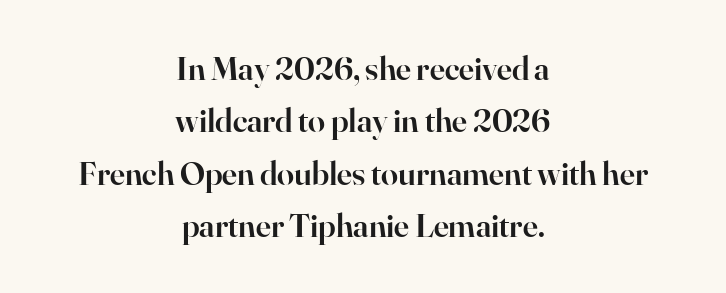
Which margin do the lines hug? Neither — every line sits in the middle. Letter spacing: default. The gap between lines stays unmarked. This is moderately heavy type, rendered in semibold.
